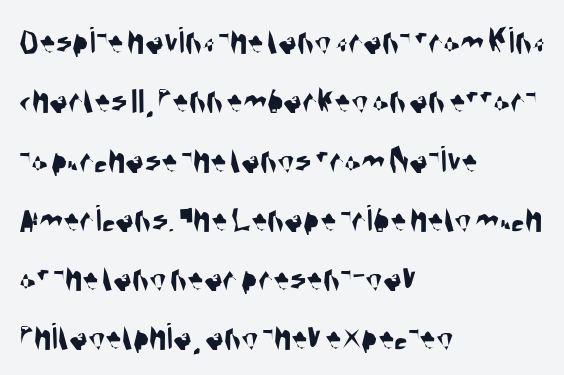
{"serif": "no", "width": "condensed", "stroke_contrast": "medium", "x_height": "large", "monospaced": "no", "underline": "no", "align": "left", "line_spacing": "normal", "line_spacing_ratio": 1.52, "letter_spacing": "normal", "letter_spacing_em": 0.0, "glyph_px": 39}
